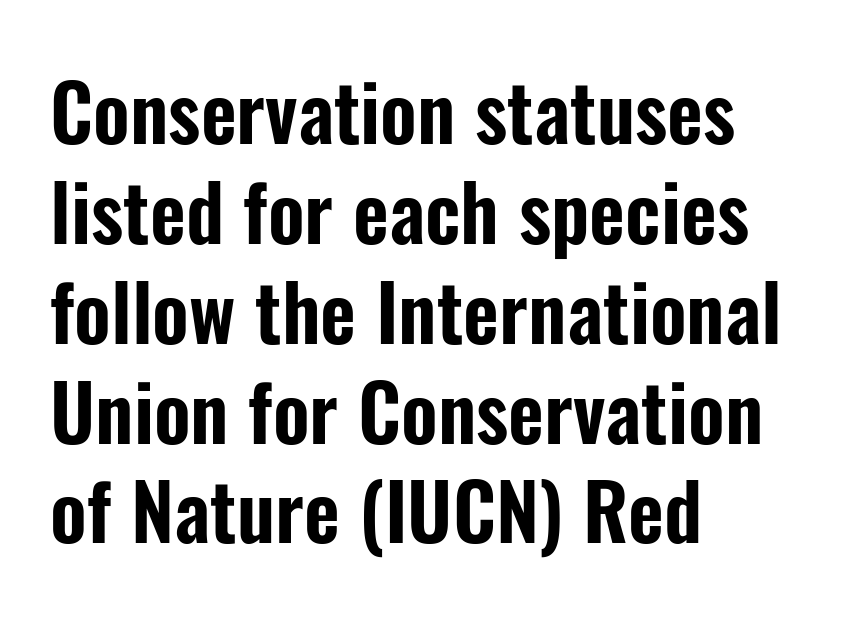
You can tell from the bare stems that sans-serif type was used. Is there any slant? The stems are plumb. Inter-character spacing is left at the font's built-in metrics. Line starts are locked; line ends wander.
